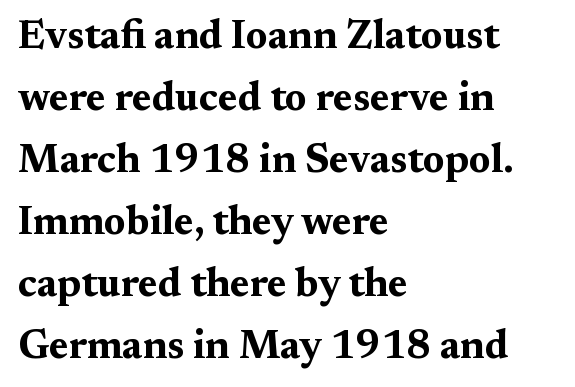
Q: Is the text bold? A: Yes.
Q: Is the text italic (slanted)? A: No, it is upright.
Q: Is the typeface a serif or a sans-serif typeface? A: Serif.
Q: Is the text underlined? A: No.
Q: How is the paragraph aligned? A: Left-aligned.
Q: Is the spacing between letters normal or unusually wide? A: Normal.
Q: Is the spacing between lines tight, normal or loose? A: Normal.
Q: Width (condensed, normal, or wide)? A: Wide.
Q: Stroke contrast? A: Medium.
Q: x-height? A: Medium.
Q: Monospaced? A: No.
